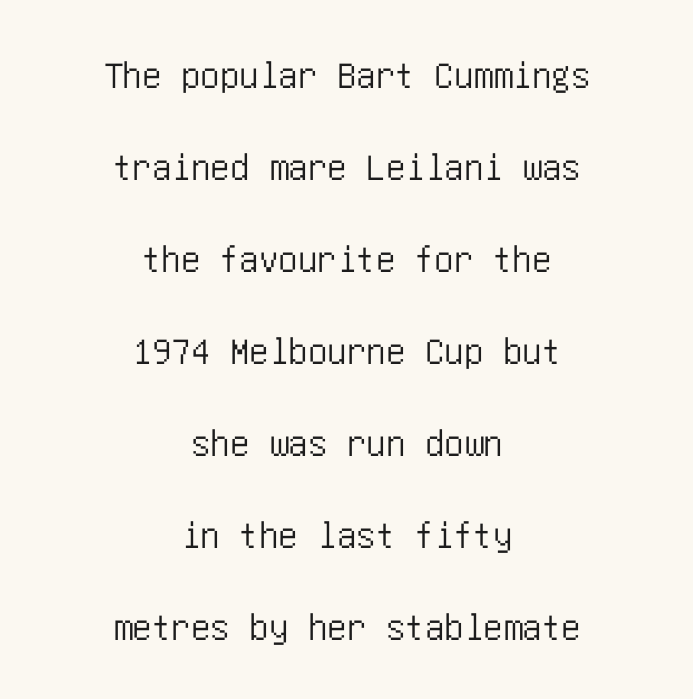
{"serif": "no", "italic": "no", "width": "condensed", "stroke_contrast": "low", "x_height": "large", "underline": "no", "align": "center", "line_spacing": "loose", "line_spacing_ratio": 2.36, "letter_spacing": "normal", "letter_spacing_em": 0.0, "glyph_px": 39}
